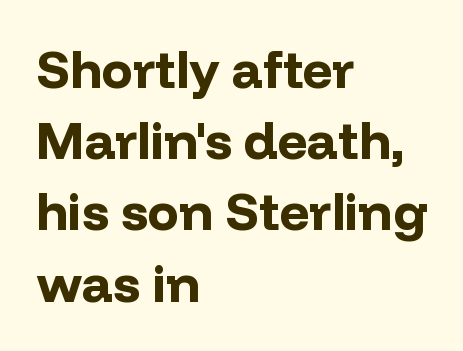
Q: Is the text bold? A: Yes.
Q: Is the text italic (slanted)? A: No, it is upright.
Q: Is the typeface a serif or a sans-serif typeface? A: Sans-serif.
Q: Is the text underlined? A: No.
Q: How is the paragraph aligned? A: Left-aligned.
Q: Is the spacing between letters normal or unusually wide? A: Normal.
Q: Is the spacing between lines tight, normal or loose? A: Normal.
Q: Width (condensed, normal, or wide)? A: Normal.
Q: Stroke contrast? A: Low.
Q: x-height? A: Medium.
Q: Monospaced? A: No.
